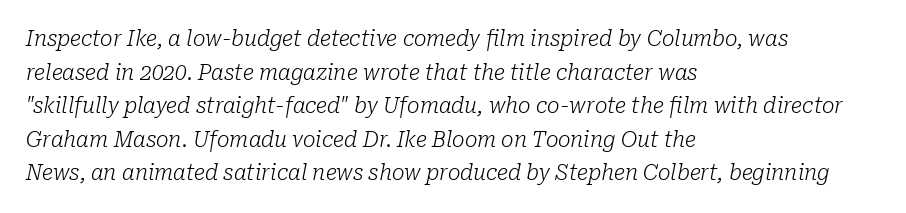
The whole block is typeset with a tilt. Words float on clear page, feet unadorned. Short and long lines alike share a common starting point at left. Is the type heavy? It reads as light-to-regular instead.
